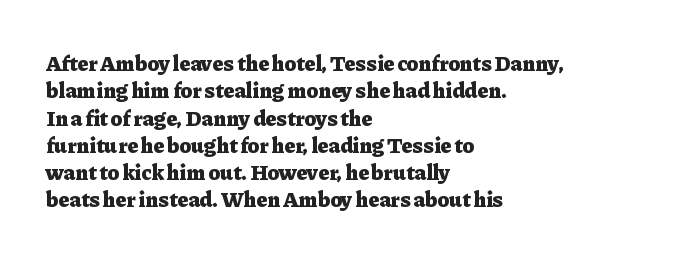
Q: Is the text bold? A: Yes.
Q: Is the text italic (slanted)? A: No, it is upright.
Q: Is the text underlined? A: No.
Q: How is the paragraph aligned? A: Left-aligned.
Q: Is the spacing between letters normal or unusually wide? A: Normal.
